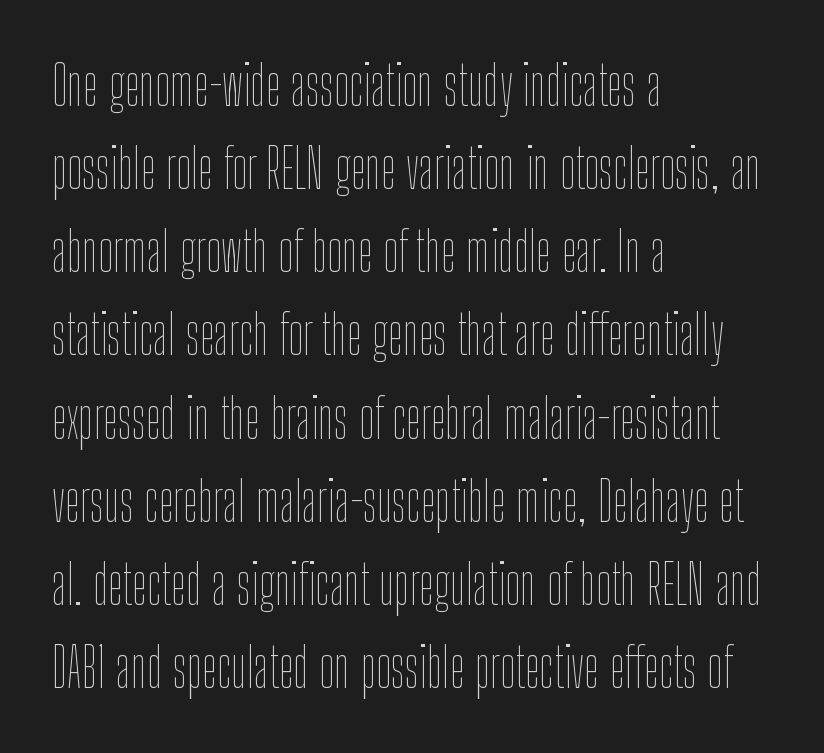
The image shows 54 px thin, condensed type, upright; set left-aligned, normal line spacing (1.54x), normal letter spacing, not underlined; low stroke contrast and a medium x-height.
